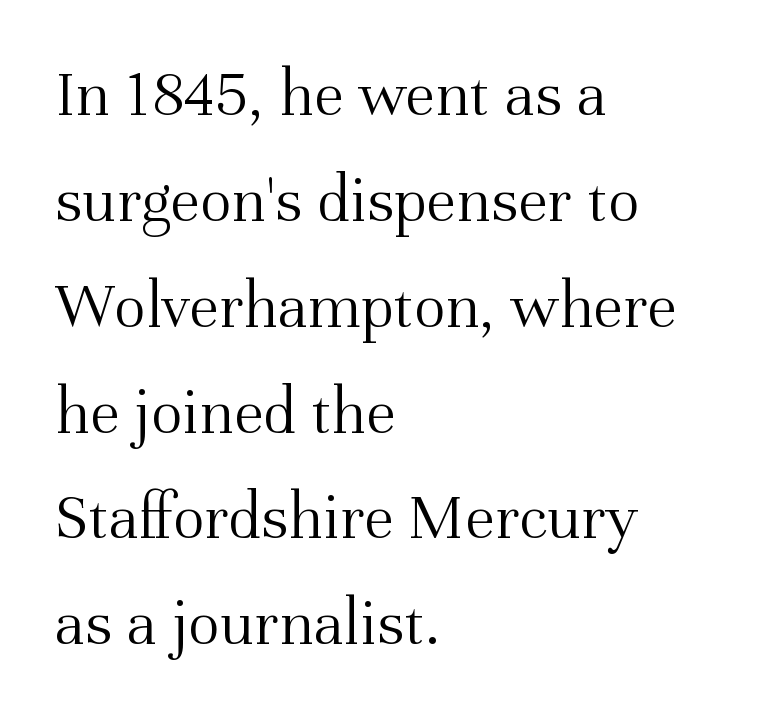
Unlike italic type, these characters show no tilt at all. The gap between lines stays unmarked. One-word summary of the alignment: left. The passage shown has conventional tracking throughout. What kind of face is this? One with serifs. The letters advance in unequal steps, a hallmark of proportional type.
